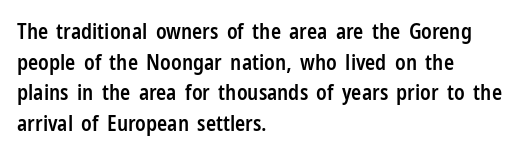
Look at the tracking — it's just the regular setting, nothing added. Normally led — the rows are evenly, conventionally spaced. The paragraph has a hard left edge and a soft right edge. Notice how the stems are strictly vertical — no italics here.
